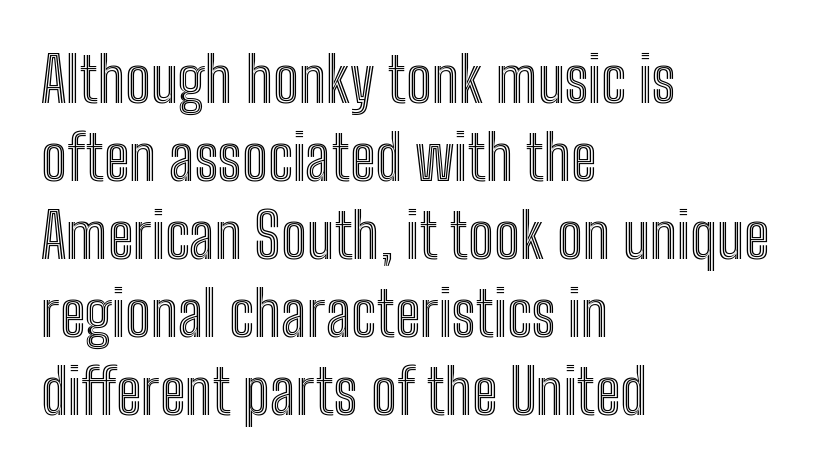
Q: Is the text italic (slanted)? A: No, it is upright.
Q: Is the text underlined? A: No.
Q: How is the paragraph aligned? A: Left-aligned.
Q: Is the spacing between letters normal or unusually wide? A: Normal.
Q: Is the spacing between lines tight, normal or loose? A: Normal.
Q: Width (condensed, normal, or wide)? A: Condensed.
Q: x-height? A: Medium.
Q: Monospaced? A: No.
